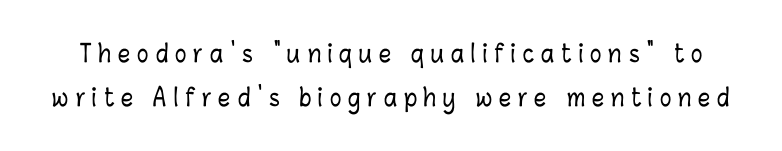
The image shows 24 px text type, upright; set line spacing 1.84x, unusually wide letter spacing (+0.29 em), not underlined.
